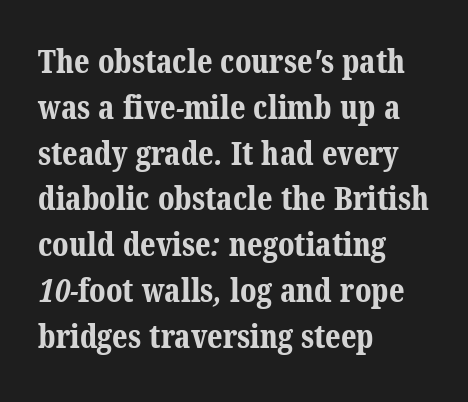
Q: Is the text bold? A: Yes.
Q: Is the typeface a serif or a sans-serif typeface? A: Serif.
Q: Is the text underlined? A: No.
Q: How is the paragraph aligned? A: Left-aligned.
Q: Is the spacing between letters normal or unusually wide? A: Normal.
Q: Is the spacing between lines tight, normal or loose? A: Normal.
Q: Width (condensed, normal, or wide)? A: Normal.
Q: Stroke contrast? A: Medium.
Q: x-height? A: Medium.
Q: Monospaced? A: No.
